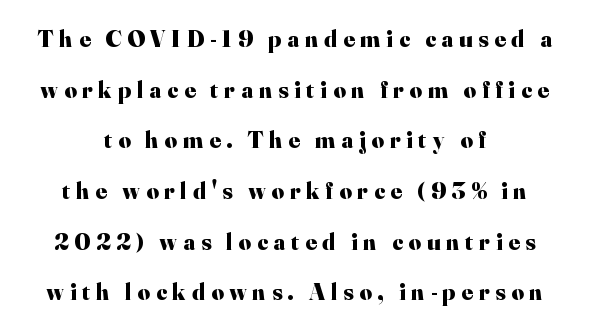
Rendered with straight, roman letterforms. Heft: maximum for text — a bold. The letterforms stand isolated, each surrounded by extra space. A great deal of white space separates one row of letters from the next. The rendering positions every line midway between the sides.
